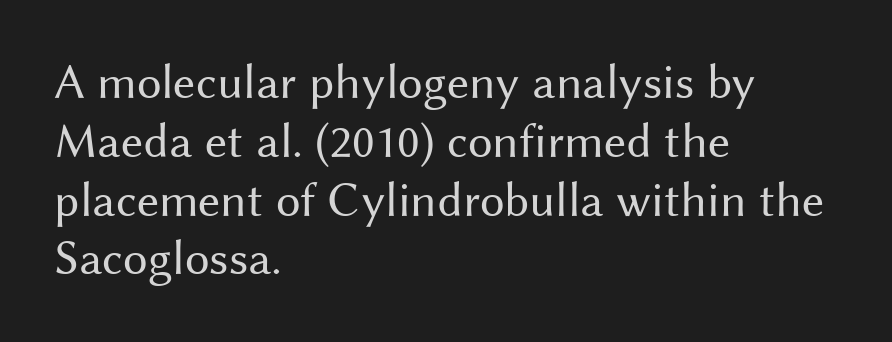
{"serif": "no", "italic": "no", "bold": "no", "weight": "regular", "width": "normal", "stroke_contrast": "medium", "x_height": "medium", "monospaced": "no", "underline": "no", "align": "left", "line_spacing_ratio": 1.2, "letter_spacing": "normal", "letter_spacing_em": 0.0, "glyph_px": 49}
